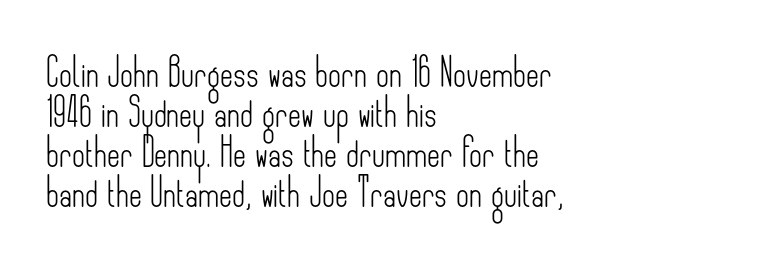
Q: Is the text bold? A: No.
Q: Is the text italic (slanted)? A: No, it is upright.
Q: Is the typeface a serif or a sans-serif typeface? A: Sans-serif.
Q: Is the text underlined? A: No.
Q: How is the paragraph aligned? A: Left-aligned.
Q: Is the spacing between letters normal or unusually wide? A: Normal.
Q: Is the spacing between lines tight, normal or loose? A: Normal.
Q: Width (condensed, normal, or wide)? A: Condensed.
Q: Stroke contrast? A: Low.
Q: x-height? A: Small.
Q: Monospaced? A: No.
